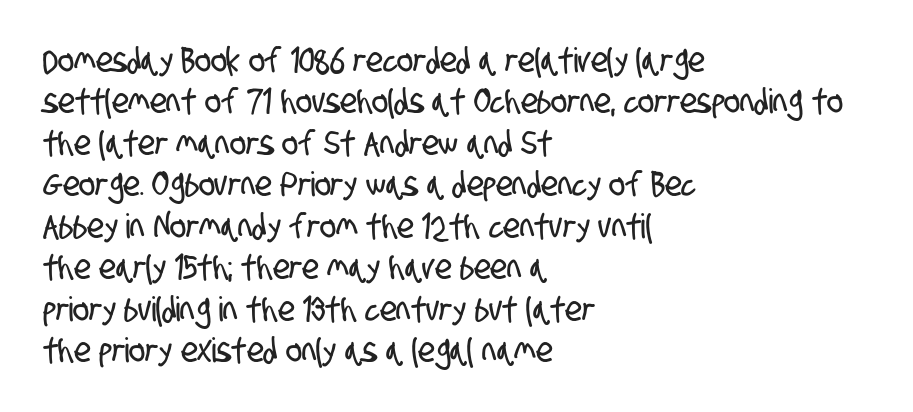
Q: Is the typeface a serif or a sans-serif typeface? A: Sans-serif.
Q: Is the text underlined? A: No.
Q: How is the paragraph aligned? A: Left-aligned.
Q: Is the spacing between letters normal or unusually wide? A: Normal.
Q: Width (condensed, normal, or wide)? A: Condensed.
Q: Stroke contrast? A: Low.
Q: x-height? A: Large.
Q: Monospaced? A: No.
